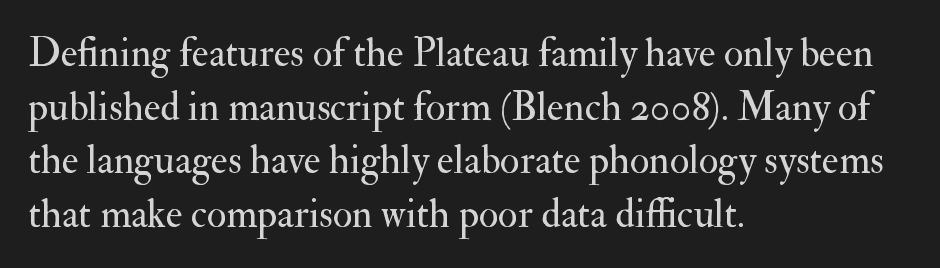
Q: Is the text bold? A: No.
Q: Is the text italic (slanted)? A: No, it is upright.
Q: Is the typeface a serif or a sans-serif typeface? A: Serif.
Q: Is the text underlined? A: No.
Q: How is the paragraph aligned? A: Left-aligned.
Q: Is the spacing between letters normal or unusually wide? A: Normal.
Q: Is the spacing between lines tight, normal or loose? A: Normal.
Q: Width (condensed, normal, or wide)? A: Normal.
Q: Stroke contrast? A: Medium.
Q: x-height? A: Small.
Q: Monospaced? A: No.
